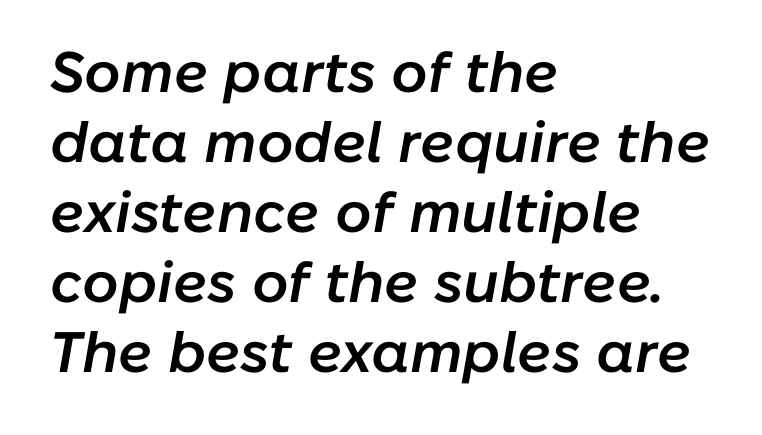
The image shows 57 px semibold type, italic (leaning right); set left-aligned, line spacing 1.23x, normal letter spacing, not underlined; low stroke contrast and a medium x-height.
